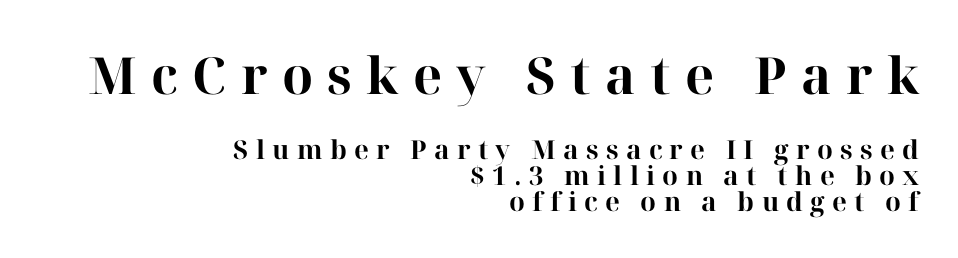
Q: Is the text bold? A: Yes.
Q: Is the text italic (slanted)? A: No, it is upright.
Q: Is the typeface a serif or a sans-serif typeface? A: Serif.
Q: Is the text underlined? A: No.
Q: How is the paragraph aligned? A: Right-aligned.
Q: Is the spacing between letters normal or unusually wide? A: Unusually wide.
Q: Is the spacing between lines tight, normal or loose? A: Tight.
Q: Which block of text is set in a larger size, the first (top) or the second (bottom)? A: The first (top) one.
Q: Width (condensed, normal, or wide)? A: Normal.
Q: Stroke contrast? A: High.
Q: x-height? A: Medium.
Q: Monospaced? A: No.
